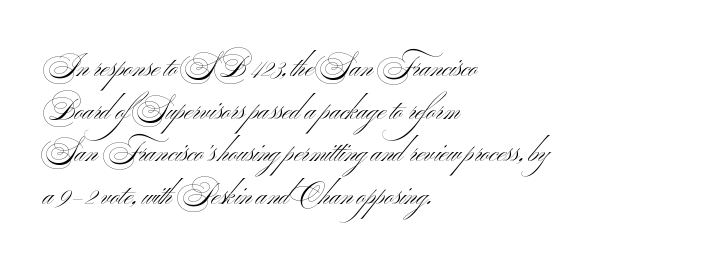
No word sits above an underline. The tracking reads as untouched default to a designer's eye. On a weight scale, this lands at 450 or below. Horizontal bands of white between lines are of average thickness. Varying glyph widths throughout — classic text-font behaviour. Stroke terminals: plain, sans-serif.
